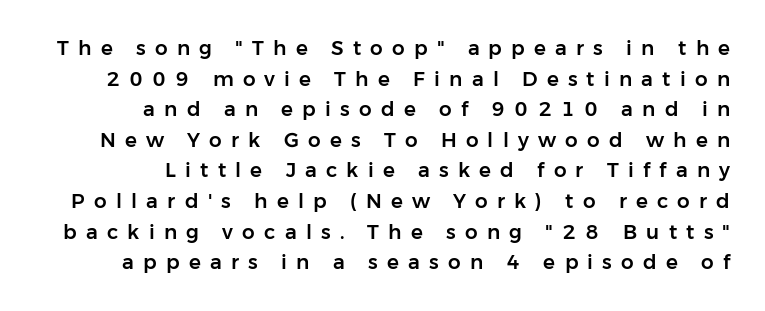
Q: Is the text italic (slanted)? A: No, it is upright.
Q: Is the text underlined? A: No.
Q: How is the paragraph aligned? A: Right-aligned.
Q: Is the spacing between letters normal or unusually wide? A: Unusually wide.
Q: Is the spacing between lines tight, normal or loose? A: Normal.
